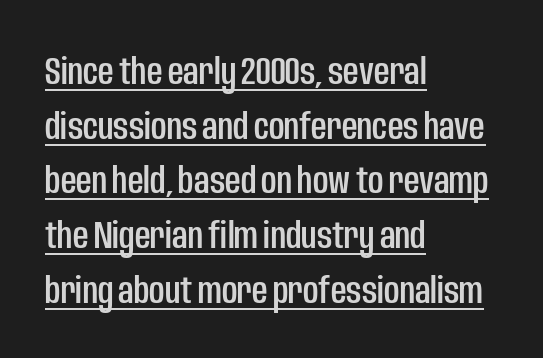
Q: Is the text italic (slanted)? A: No, it is upright.
Q: Is the typeface a serif or a sans-serif typeface? A: Sans-serif.
Q: Is the text underlined? A: Yes.
Q: How is the paragraph aligned? A: Left-aligned.
Q: Is the spacing between letters normal or unusually wide? A: Normal.
Q: Is the spacing between lines tight, normal or loose? A: Normal.
Q: Width (condensed, normal, or wide)? A: Condensed.
Q: Stroke contrast? A: Low.
Q: x-height? A: Large.
Q: Monospaced? A: No.
